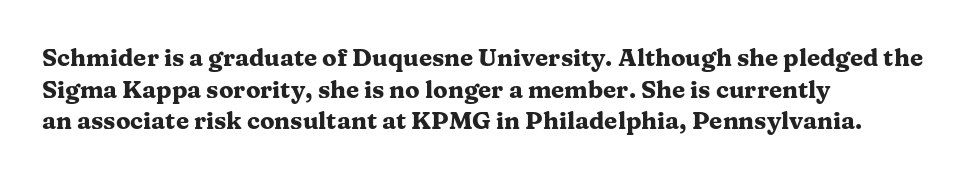
The image shows 24 px bold type, upright; set left-aligned, normal line spacing (1.32x), normal letter spacing, not underlined.
